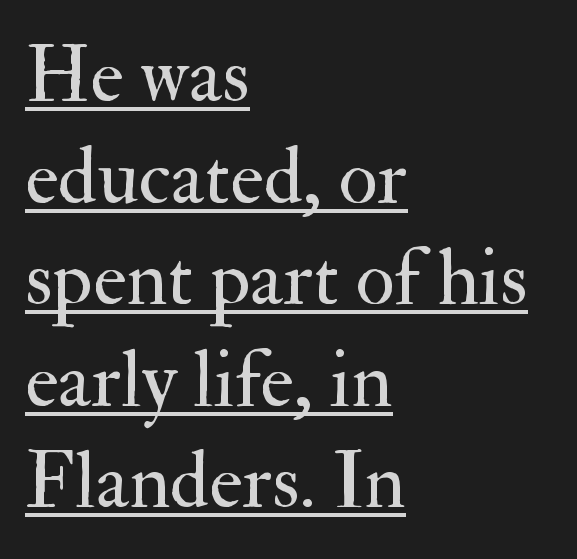
Q: Is the text bold? A: No.
Q: Is the text italic (slanted)? A: No, it is upright.
Q: Is the typeface a serif or a sans-serif typeface? A: Serif.
Q: Is the text underlined? A: Yes.
Q: How is the paragraph aligned? A: Left-aligned.
Q: Is the spacing between letters normal or unusually wide? A: Normal.
Q: Is the spacing between lines tight, normal or loose? A: Normal.
Q: Width (condensed, normal, or wide)? A: Normal.
Q: Stroke contrast? A: Medium.
Q: x-height? A: Small.
Q: Monospaced? A: No.
